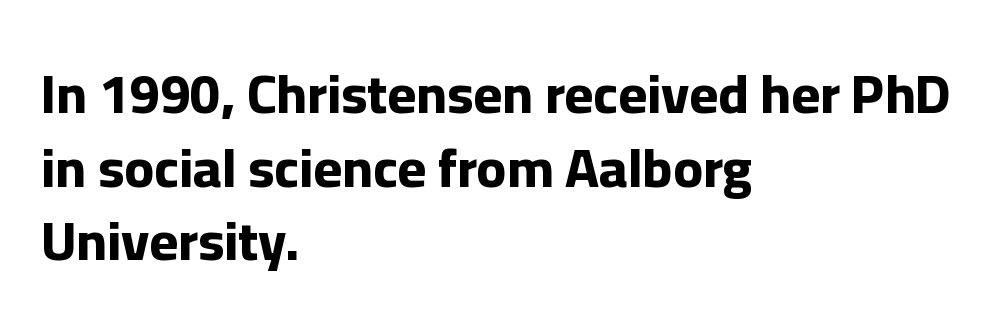
Q: Is the text bold? A: Yes.
Q: Is the text italic (slanted)? A: No, it is upright.
Q: Is the typeface a serif or a sans-serif typeface? A: Sans-serif.
Q: Is the text underlined? A: No.
Q: How is the paragraph aligned? A: Left-aligned.
Q: Is the spacing between letters normal or unusually wide? A: Normal.
Q: Is the spacing between lines tight, normal or loose? A: Normal.
Q: Width (condensed, normal, or wide)? A: Normal.
Q: Stroke contrast? A: Low.
Q: x-height? A: Medium.
Q: Monospaced? A: No.
